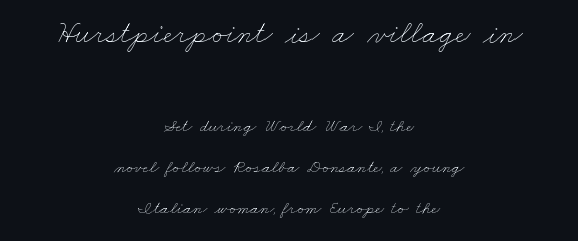
Q: Is the text bold? A: No.
Q: Is the text underlined? A: No.
Q: How is the paragraph aligned? A: Centered.
Q: Is the spacing between letters normal or unusually wide? A: Normal.
Q: Is the spacing between lines tight, normal or loose? A: Loose.
Q: Which block of text is set in a larger size, the first (top) or the second (bottom)? A: The first (top) one.
Q: Width (condensed, normal, or wide)? A: Wide.
Q: Stroke contrast? A: Low.
Q: x-height? A: Small.
Q: Monospaced? A: No.
